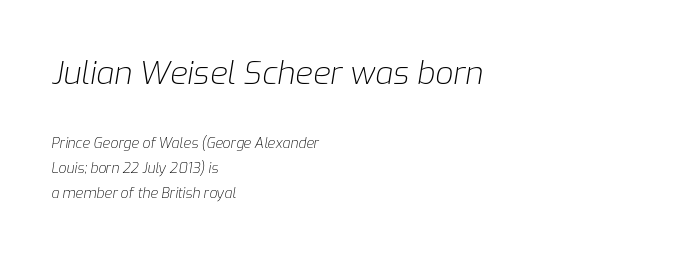
Style check: oblique. Weight class: somewhere from thin through regular. A typesetter would call this proportional, since set widths differ per character. Short note: letters normally spaced. Clear beneath every line of the passage.
